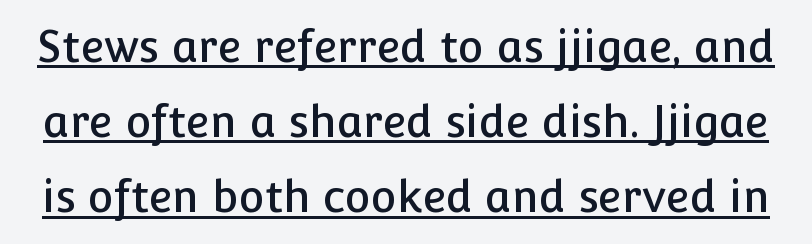
{"serif": "no", "italic": "no", "width": "normal", "stroke_contrast": "low", "x_height": "medium", "monospaced": "no", "underline": "yes", "line_spacing_ratio": 1.71, "letter_spacing": "normal", "letter_spacing_em": 0.0, "glyph_px": 44}
